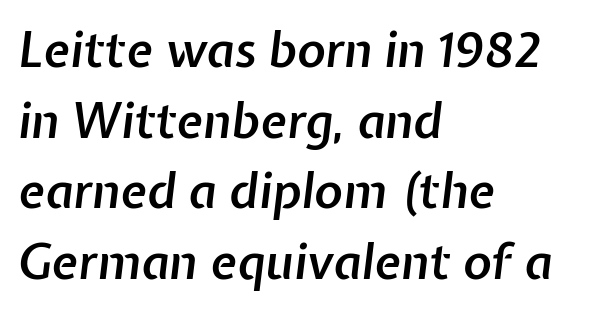
The image shows 48 px semibold type, italic (leaning right); set left-aligned, normal line spacing (1.47x), normal letter spacing, not underlined; low stroke contrast and a medium x-height.
